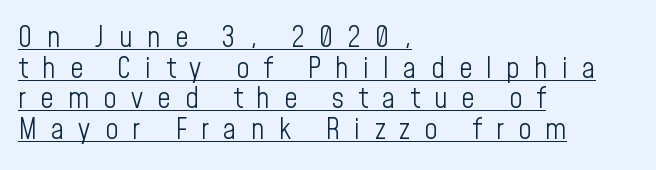
Q: Is the text bold? A: No.
Q: Is the text italic (slanted)? A: No, it is upright.
Q: Is the typeface a serif or a sans-serif typeface? A: Sans-serif.
Q: Is the text underlined? A: Yes.
Q: How is the paragraph aligned? A: Left-aligned.
Q: Is the spacing between letters normal or unusually wide? A: Unusually wide.
Q: Is the spacing between lines tight, normal or loose? A: Tight.
Q: Width (condensed, normal, or wide)? A: Condensed.
Q: Stroke contrast? A: Low.
Q: x-height? A: Medium.
Q: Monospaced? A: No.
